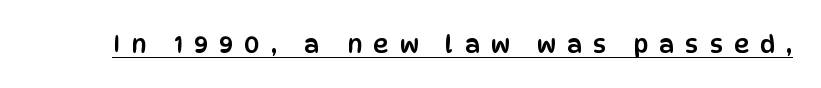
The image shows 24 px text type, upright; set unusually wide letter spacing (+0.47 em), underlined.
